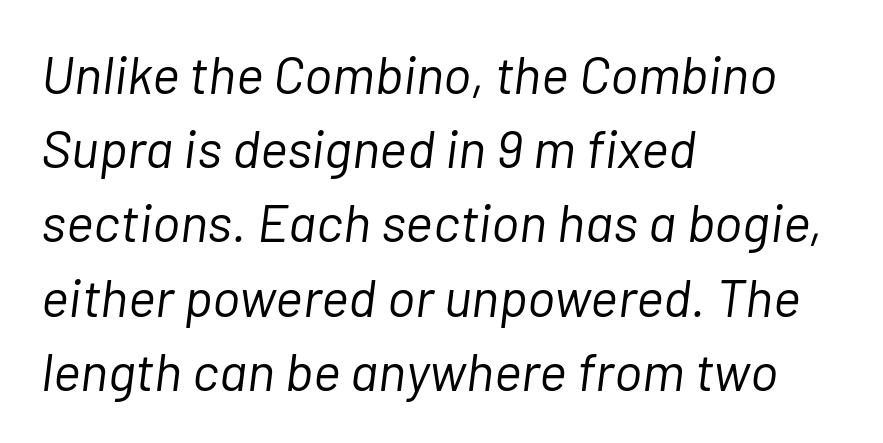
Stroke thickness stays within the range of a standard reading face or lighter. Honestly, the row spacing looks completely unremarkable. Words float on clear page, feet unadorned. Tracking here is standard; glyphs follow each other at the usual distance. The passage shown is typed in a proportional face where columns would drift. In terms of posture, this sample is oblique.
